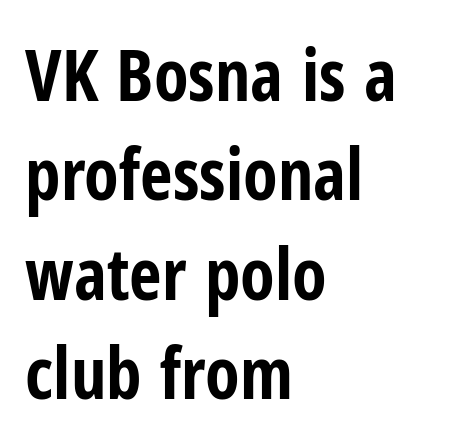
Q: Is the text bold? A: Yes.
Q: Is the text italic (slanted)? A: No, it is upright.
Q: Is the typeface a serif or a sans-serif typeface? A: Sans-serif.
Q: Is the text underlined? A: No.
Q: How is the paragraph aligned? A: Left-aligned.
Q: Is the spacing between letters normal or unusually wide? A: Normal.
Q: Is the spacing between lines tight, normal or loose? A: Normal.
Q: Width (condensed, normal, or wide)? A: Condensed.
Q: Stroke contrast? A: Low.
Q: x-height? A: Medium.
Q: Monospaced? A: No.
